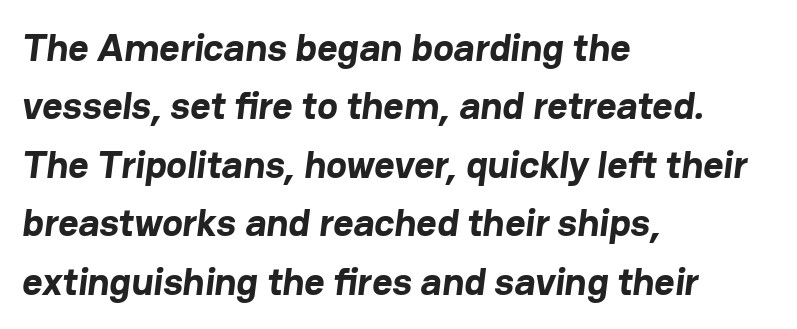
Typographically, this falls in the sans-serif category. There is no visible air inserted between adjacent glyphs. Lines of text with bare space underneath. If you drew a ruler down the left edge, every line would touch it. This sample has the flowing, uneven cadence of proportional lettering.
